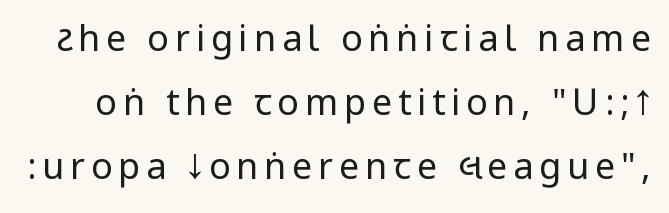
{"serif": "no", "italic": "no", "bold": "no", "weight": "regular", "width": "condensed", "stroke_contrast": "low", "underline": "no", "line_spacing_ratio": 1.78, "glyph_px": 36}
